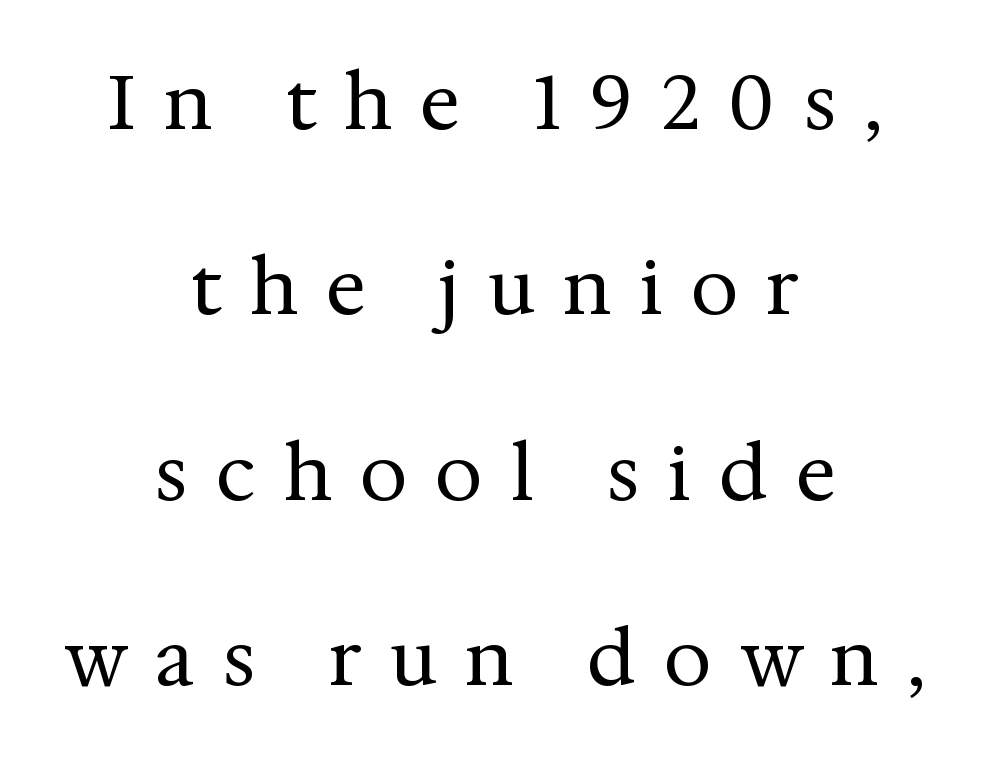
The image shows 76 px regular-weight serif type, upright; set centered, loose line spacing (2.44x), unusually wide letter spacing (+0.37 em), not underlined; medium stroke contrast and a medium x-height.
